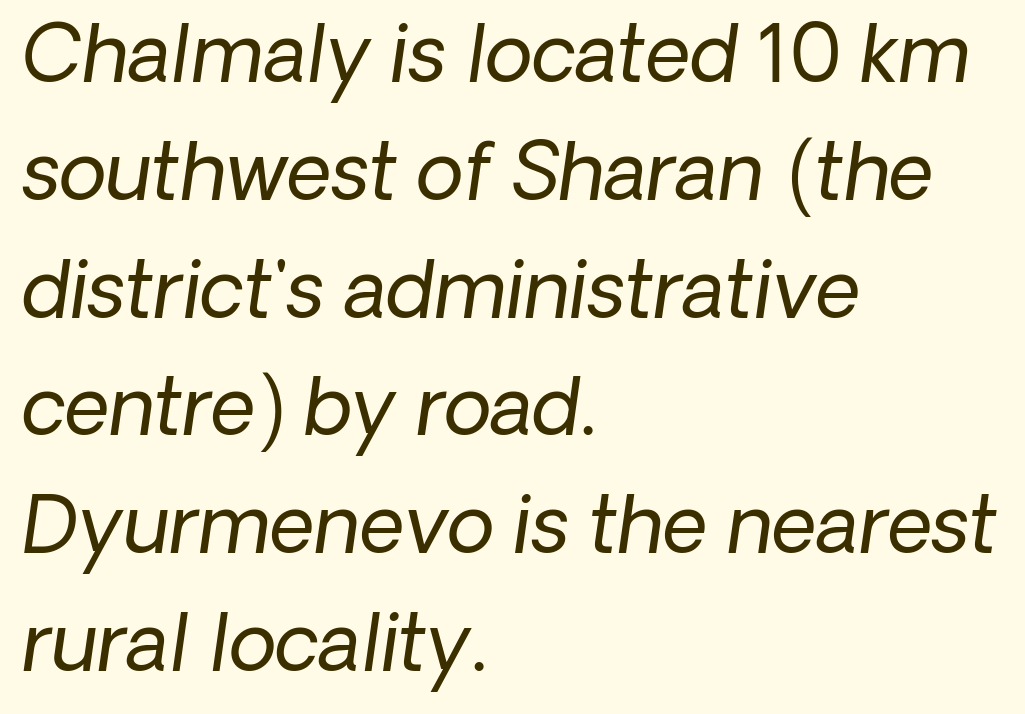
A bare baseline throughout the passage. How are the letters spaced? Ordinarily, with no added tracking. The cut favours lightness, reaching ordinary text weight at its darkest. Left-aligned paragraph, ragged on the right.
